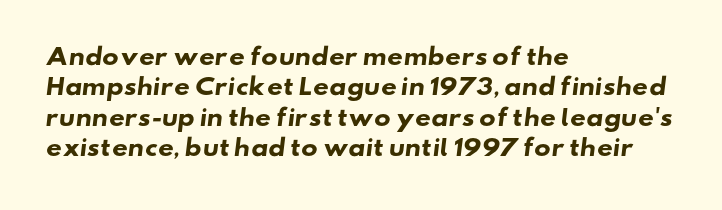
The typesetting leans heavy: a genuine bold. These lines keep a tight, regular rhythm from letter to letter. Regarding leading, the lines here are spaced in the standard way. Each line starts at the same left margin while the right side varies. Any mark beneath the type? The region is blank.
